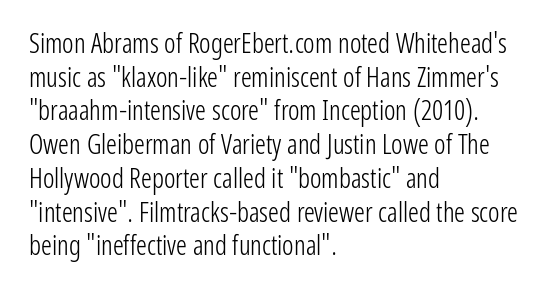
Q: Is the text bold? A: No.
Q: Is the text italic (slanted)? A: No, it is upright.
Q: Is the text underlined? A: No.
Q: How is the paragraph aligned? A: Left-aligned.
Q: Is the spacing between letters normal or unusually wide? A: Normal.
Q: Is the spacing between lines tight, normal or loose? A: Normal.
